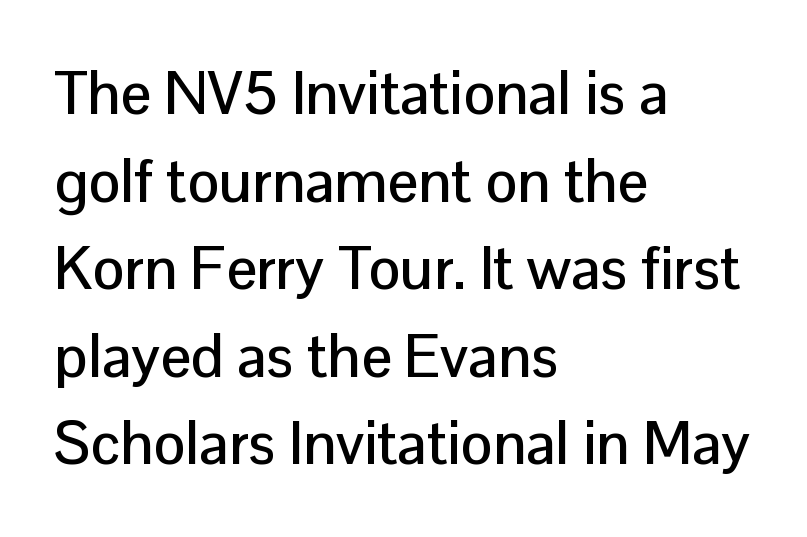
The image shows 60 px sans-serif type, upright; set left-aligned, normal line spacing (1.46x), normal letter spacing, not underlined; low stroke contrast and a medium x-height.
